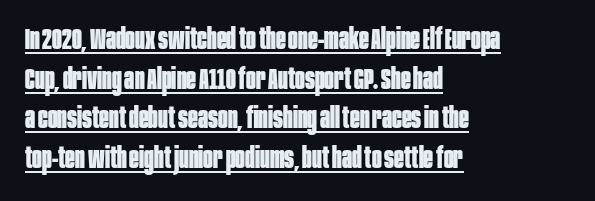
As a designer I'd log this as weight 700, bold. Vertical spacing — default. Style check: upright. The setting favours the left margin, as ordinary paragraphs usually do. The designer went with a sans here, leaving each stem footless. Inter-character spacing is left at the font's built-in metrics.
